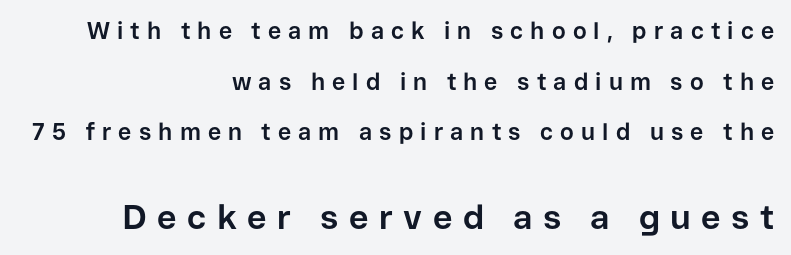
The image shows 34 px bold sans-serif type, upright; set right-aligned, loose line spacing (2.2x), unusually wide letter spacing (+0.31 em), not underlined; the second (bottom) block is 1.48x larger; low stroke contrast and a medium x-height.
